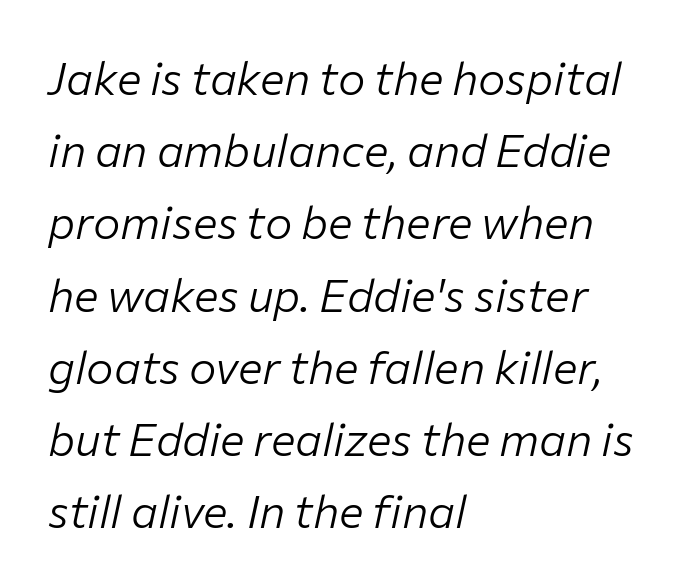
The image shows 46 px light type, italic (leaning right); set left-aligned, normal line spacing (1.57x), normal letter spacing, not underlined; low stroke contrast and a medium x-height.
